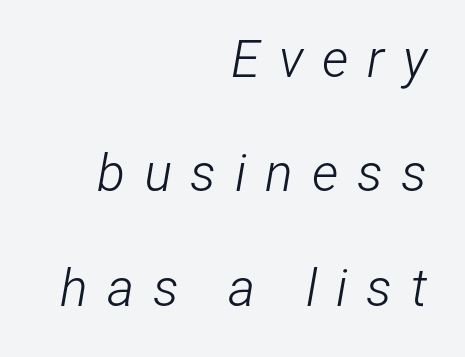
The image shows 52 px light, condensed type, italic (leaning right); set right-aligned, loose line spacing (2.2x), unusually wide letter spacing (+0.36 em), not underlined; low stroke contrast and a medium x-height.
